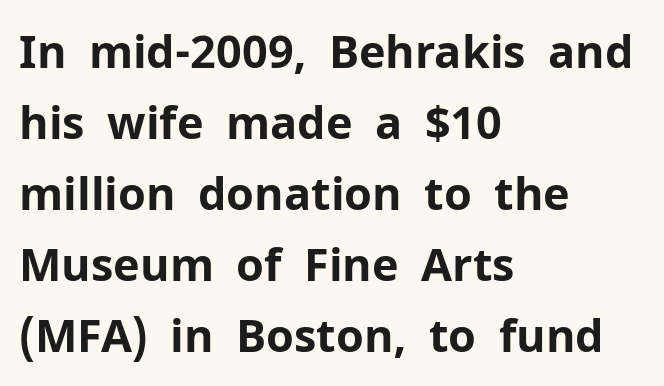
Stroke thickness is high; the sample reads as a true bold. In CSS terms this would be text-align: left. Each letter keeps its own natural width here, so spacing adapts to shape. Observe the ordinary spacing: letters are neighbours, not strangers. The glyphs in this specimen are sans serif.
